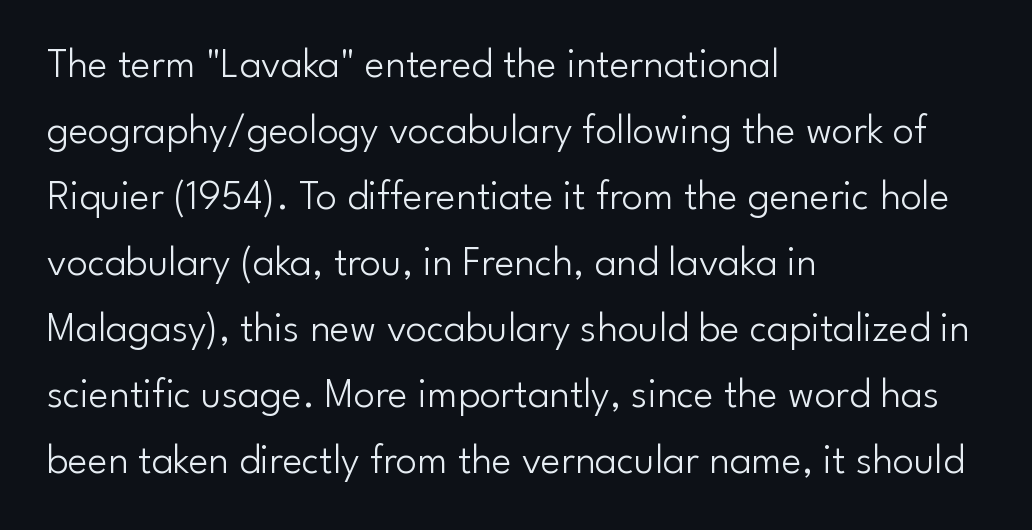
Q: Is the text bold? A: No.
Q: Is the text italic (slanted)? A: No, it is upright.
Q: Is the typeface a serif or a sans-serif typeface? A: Sans-serif.
Q: Is the text underlined? A: No.
Q: How is the paragraph aligned? A: Left-aligned.
Q: Is the spacing between letters normal or unusually wide? A: Normal.
Q: Is the spacing between lines tight, normal or loose? A: Normal.
Q: Width (condensed, normal, or wide)? A: Normal.
Q: Stroke contrast? A: Low.
Q: x-height? A: Small.
Q: Monospaced? A: No.
